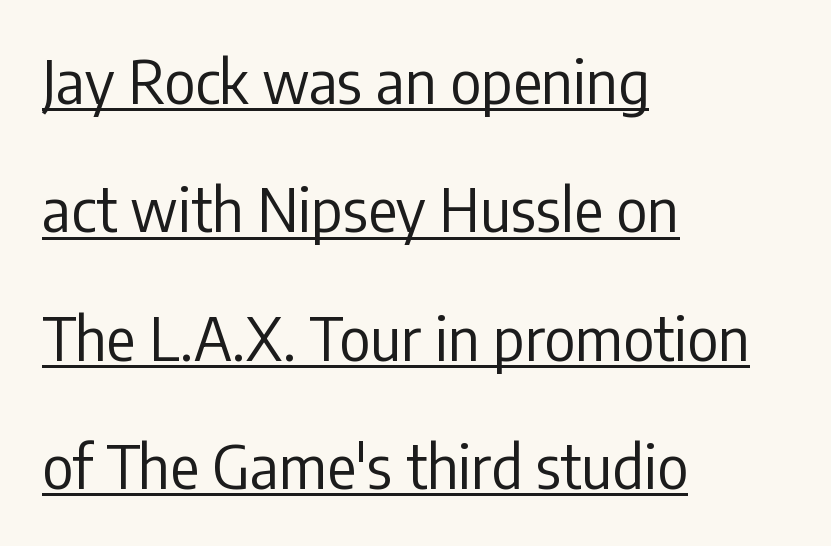
A typesetter would call this leading open, well beyond the default. A continuous stroke trails under the words, as in a hyperlink. Between one letter and the next there's only the usual sliver of space. You could not count columns in this text — the font is proportionally spaced.
